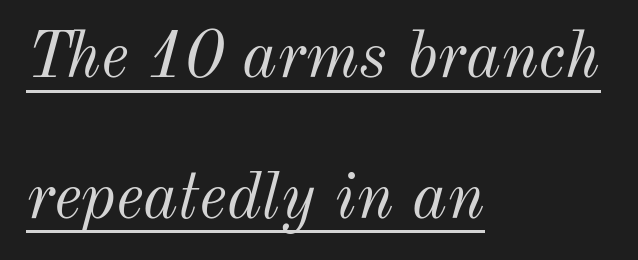
Q: Is the text bold? A: No.
Q: Is the text italic (slanted)? A: Yes, it leans right by about 12 degrees.
Q: Is the text underlined? A: Yes.
Q: How is the paragraph aligned? A: Left-aligned.
Q: Is the spacing between letters normal or unusually wide? A: Normal.
Q: Is the spacing between lines tight, normal or loose? A: Loose.
Q: Width (condensed, normal, or wide)? A: Normal.
Q: Stroke contrast? A: Medium.
Q: x-height? A: Small.
Q: Monospaced? A: No.
